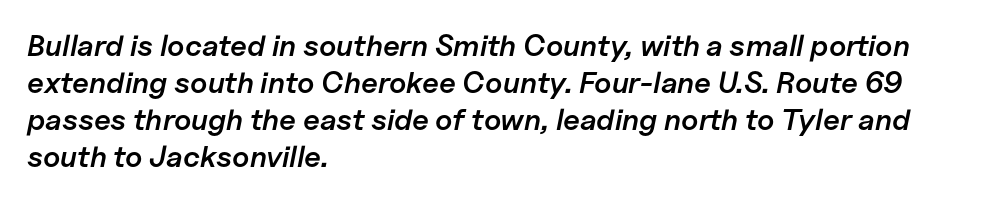
The image shows 30 px semibold type, italic (leaning right); set left-aligned, line spacing 1.23x, normal letter spacing, not underlined; low stroke contrast and a medium x-height.
